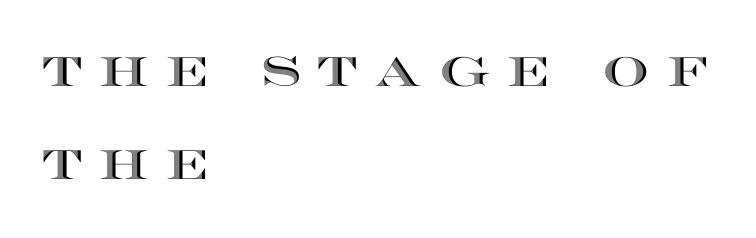
Q: Is the text italic (slanted)? A: No, it is upright.
Q: Is the text underlined? A: No.
Q: How is the paragraph aligned? A: Left-aligned.
Q: Is the spacing between letters normal or unusually wide? A: Unusually wide.
Q: Is the spacing between lines tight, normal or loose? A: Loose.
Q: Width (condensed, normal, or wide)? A: Wide.
Q: x-height? A: Large.
Q: Monospaced? A: No.
